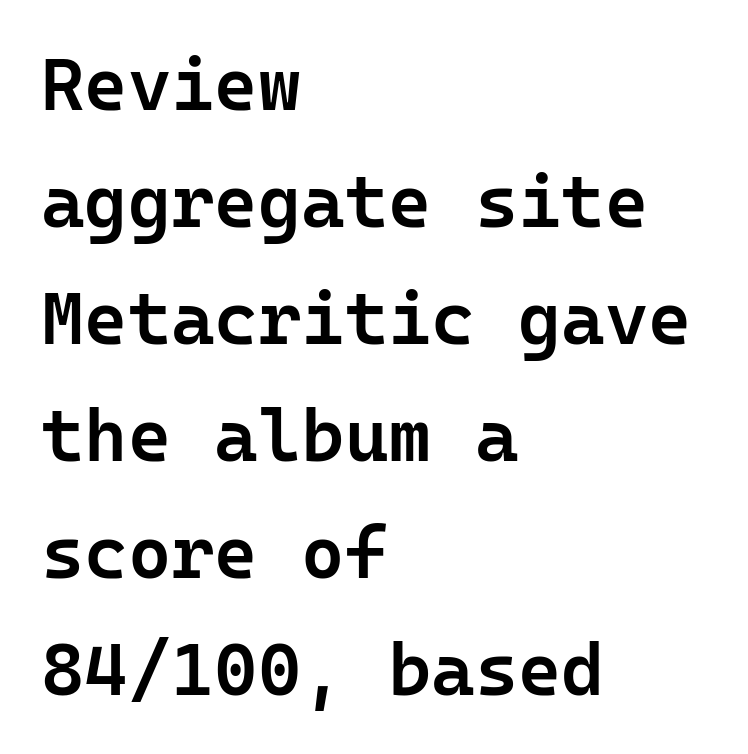
Q: Is the text bold? A: Semi-bold.
Q: Is the text italic (slanted)? A: No, it is upright.
Q: Is the typeface a serif or a sans-serif typeface? A: Sans-serif.
Q: Is the text underlined? A: No.
Q: How is the paragraph aligned? A: Left-aligned.
Q: Is the spacing between letters normal or unusually wide? A: Normal.
Q: Is the spacing between lines tight, normal or loose? A: Normal.
Q: Width (condensed, normal, or wide)? A: Normal.
Q: Stroke contrast? A: Low.
Q: x-height? A: Medium.
Q: Monospaced? A: Yes.
